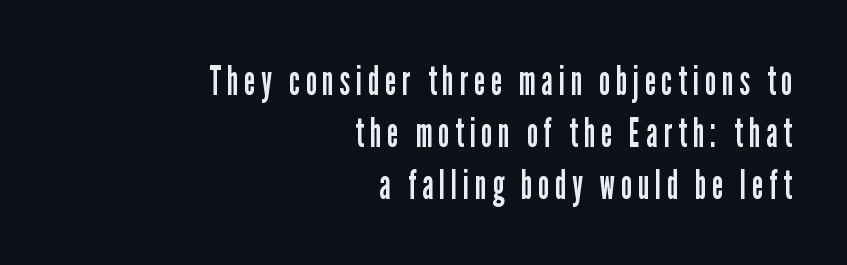
Q: Is the text bold? A: No.
Q: Is the text italic (slanted)? A: No, it is upright.
Q: Is the typeface a serif or a sans-serif typeface? A: Sans-serif.
Q: Is the text underlined? A: No.
Q: How is the paragraph aligned? A: Right-aligned.
Q: Is the spacing between lines tight, normal or loose? A: Normal.
Q: Width (condensed, normal, or wide)? A: Condensed.
Q: Stroke contrast? A: Low.
Q: x-height? A: Medium.
Q: Monospaced? A: No.
